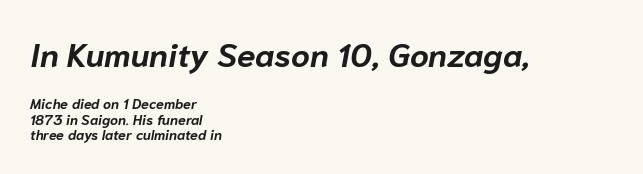
The text carries the slant typical of an italic or oblique font. The glyphs have the mass of a bold cut. Decoration check: the copy has no underline. If you drew a ruler down the left edge, every line would touch it.
